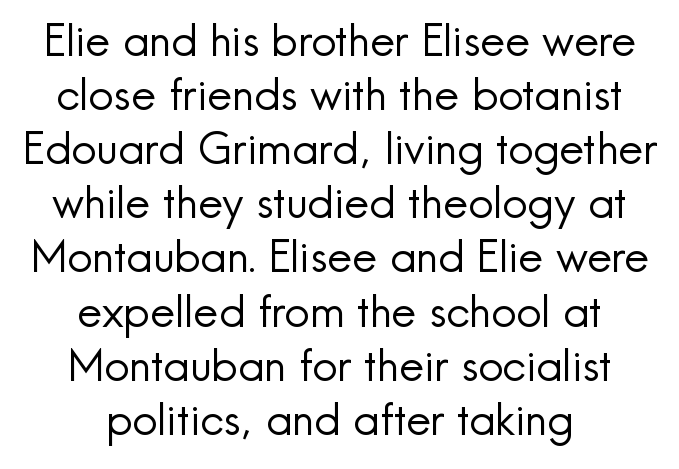
Q: Is the text bold? A: No.
Q: Is the text italic (slanted)? A: No, it is upright.
Q: Is the typeface a serif or a sans-serif typeface? A: Sans-serif.
Q: Is the text underlined? A: No.
Q: How is the paragraph aligned? A: Centered.
Q: Is the spacing between letters normal or unusually wide? A: Normal.
Q: Width (condensed, normal, or wide)? A: Normal.
Q: x-height? A: Small.
Q: Monospaced? A: No.
